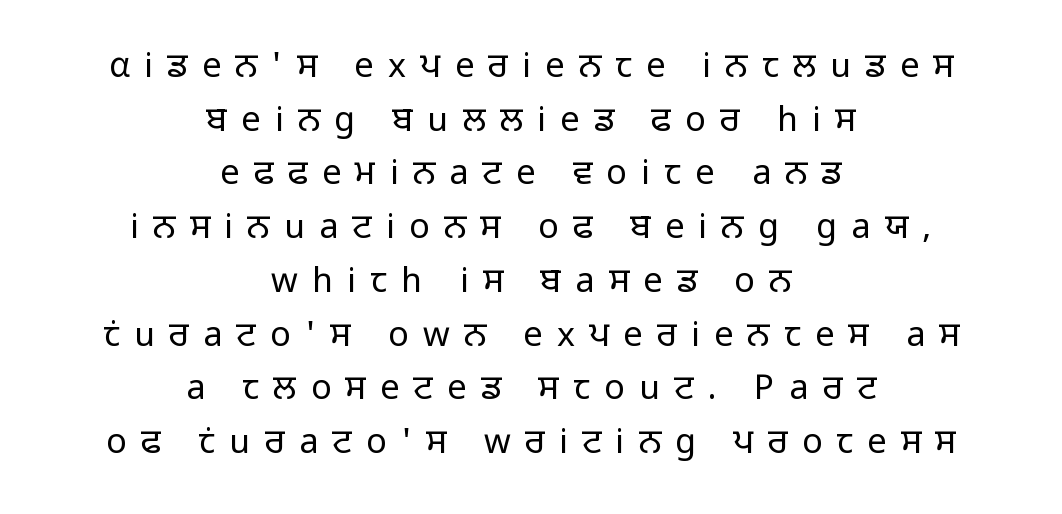
Q: Is the text bold? A: No.
Q: Is the text italic (slanted)? A: No, it is upright.
Q: Is the typeface a serif or a sans-serif typeface? A: Sans-serif.
Q: Is the text underlined? A: No.
Q: How is the paragraph aligned? A: Centered.
Q: Is the spacing between letters normal or unusually wide? A: Unusually wide.
Q: Is the spacing between lines tight, normal or loose? A: Normal.
Q: Width (condensed, normal, or wide)? A: Normal.
Q: Stroke contrast? A: Low.
Q: x-height? A: Medium.
Q: Monospaced? A: No.
